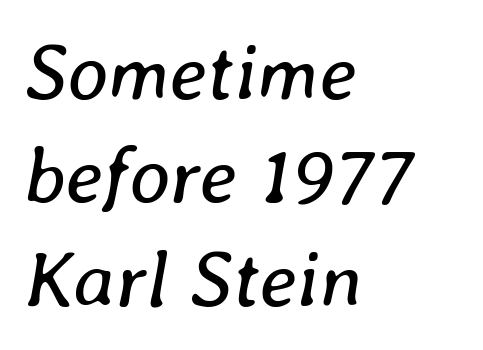
Compared with a centered layout, this one pins lines to the left instead. When letters slant like this, we call the style italic. The zone under the glyphs is completely vacant. The tracking reads as untouched default to a designer's eye.
